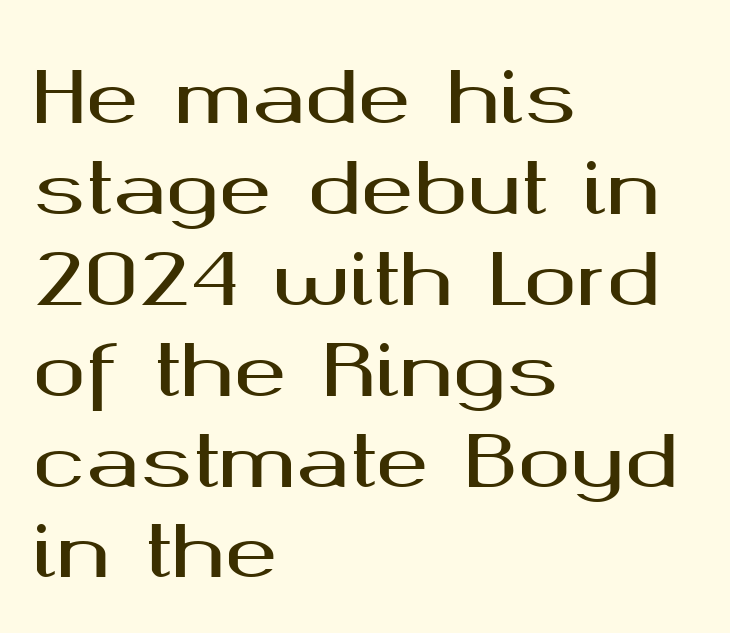
Observe the ordinary spacing: letters are neighbours, not strangers. Letters rest on an invisible, unmarked baseline. Vertical strokes here are truly vertical. Horizontally, the lines are justified to the leading edge only. Proportional: the letters do not fall into vertical columns. The passage shown is typeset with a sans-serif family.
